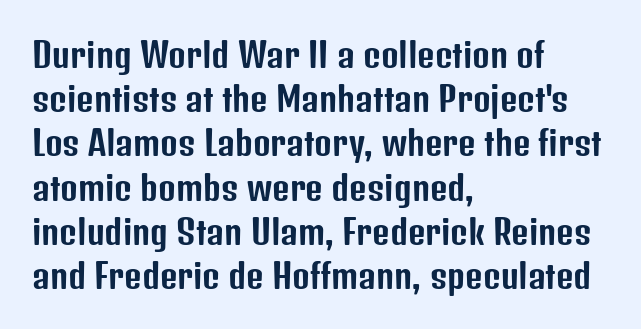
The image shows 34 px condensed sans-serif type, upright; set left-aligned, normal line spacing (1.3x), normal letter spacing, not underlined; low stroke contrast and a medium x-height.
